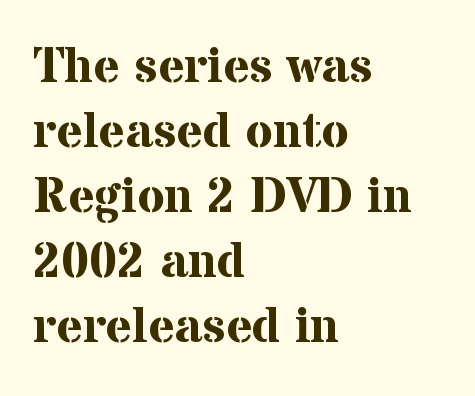
Q: Is the text bold? A: Yes.
Q: Is the text italic (slanted)? A: No, it is upright.
Q: Is the typeface a serif or a sans-serif typeface? A: Serif.
Q: Is the text underlined? A: No.
Q: How is the paragraph aligned? A: Left-aligned.
Q: Is the spacing between letters normal or unusually wide? A: Normal.
Q: Is the spacing between lines tight, normal or loose? A: Normal.
Q: Width (condensed, normal, or wide)? A: Normal.
Q: Stroke contrast? A: Medium.
Q: x-height? A: Medium.
Q: Monospaced? A: No.
